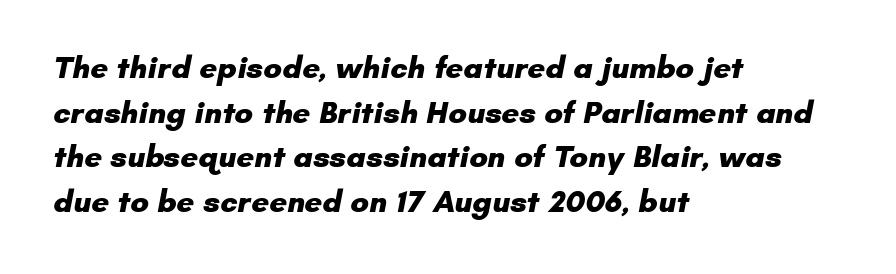
The image shows 31 px heavy sans-serif type; set left-aligned, normal line spacing (1.44x), normal letter spacing, not underlined; low stroke contrast and a small x-height.
